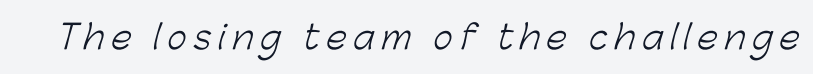
{"serif": "no", "bold": "no", "weight": "light", "width": "normal", "stroke_contrast": "low", "x_height": "medium", "monospaced": "no", "underline": "no", "letter_spacing": "wide", "letter_spacing_em": 0.21, "glyph_px": 33}
